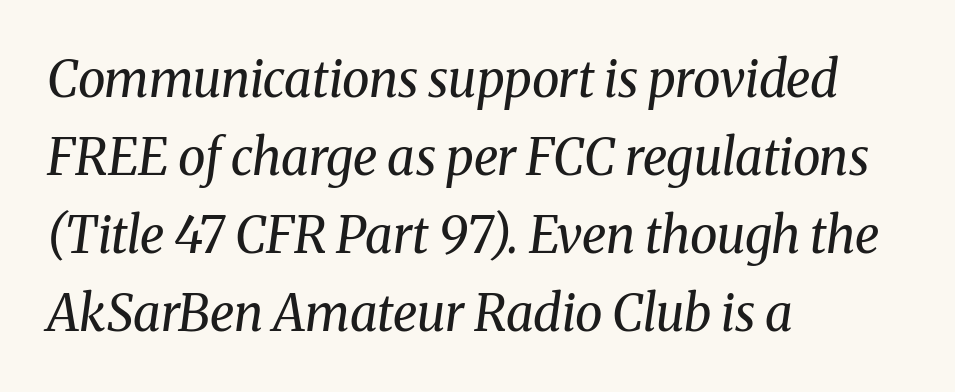
{"serif": "yes", "italic": "yes", "lean": "right", "slant_degrees": 8, "bold": "no", "weight": "regular", "width": "normal", "stroke_contrast": "medium", "x_height": "medium", "monospaced": "no", "underline": "no", "align": "left", "line_spacing": "normal", "line_spacing_ratio": 1.56, "letter_spacing": "normal", "letter_spacing_em": 0.0, "glyph_px": 50}
